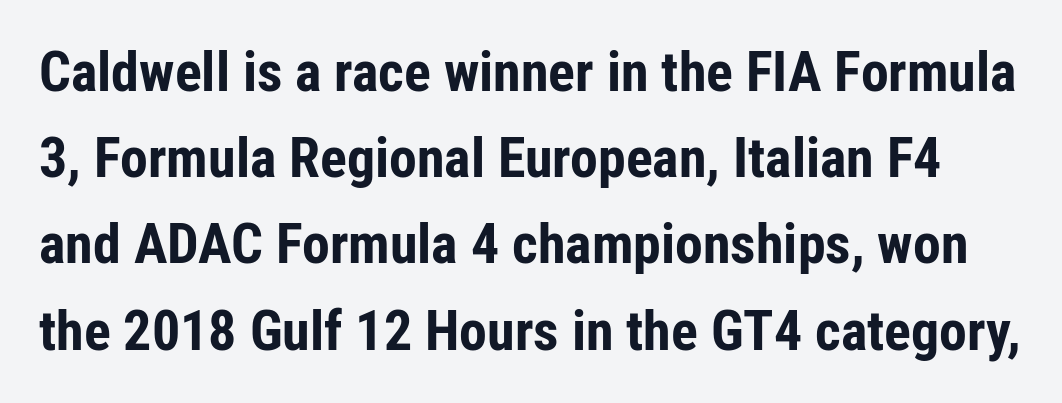
The image shows 56 px bold, condensed sans-serif type, upright; set normal line spacing (1.54x), normal letter spacing, not underlined; low stroke contrast and a medium x-height.
